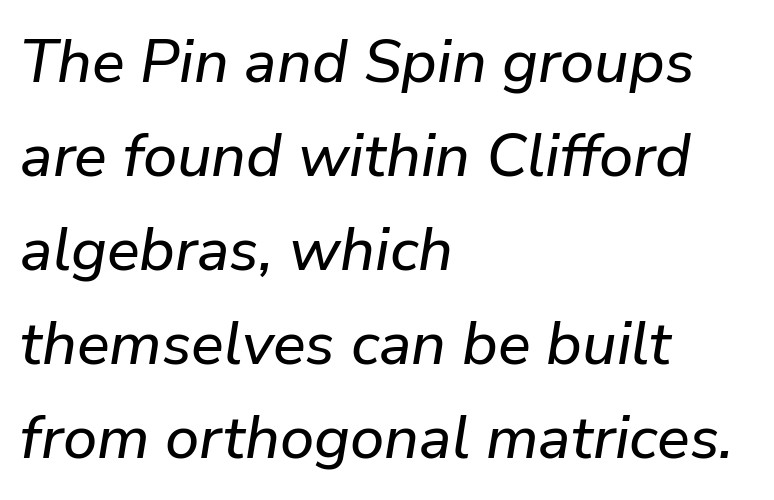
{"italic": "yes", "lean": "right", "slant_degrees": 9, "width": "normal", "stroke_contrast": "low", "x_height": "medium", "monospaced": "no", "underline": "no", "align": "left", "line_spacing": "normal", "line_spacing_ratio": 1.54, "letter_spacing": "normal", "letter_spacing_em": 0.0, "glyph_px": 61}
